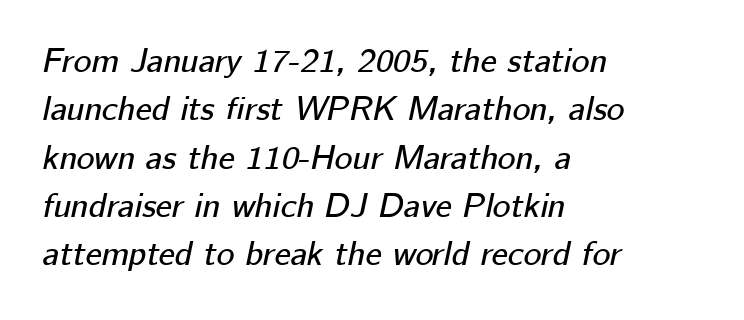
Q: Is the text italic (slanted)? A: Yes, it leans right by about 12 degrees.
Q: Is the text underlined? A: No.
Q: How is the paragraph aligned? A: Left-aligned.
Q: Is the spacing between letters normal or unusually wide? A: Normal.
Q: Is the spacing between lines tight, normal or loose? A: Normal.
Q: Width (condensed, normal, or wide)? A: Normal.
Q: Stroke contrast? A: Low.
Q: x-height? A: Medium.
Q: Monospaced? A: No.
